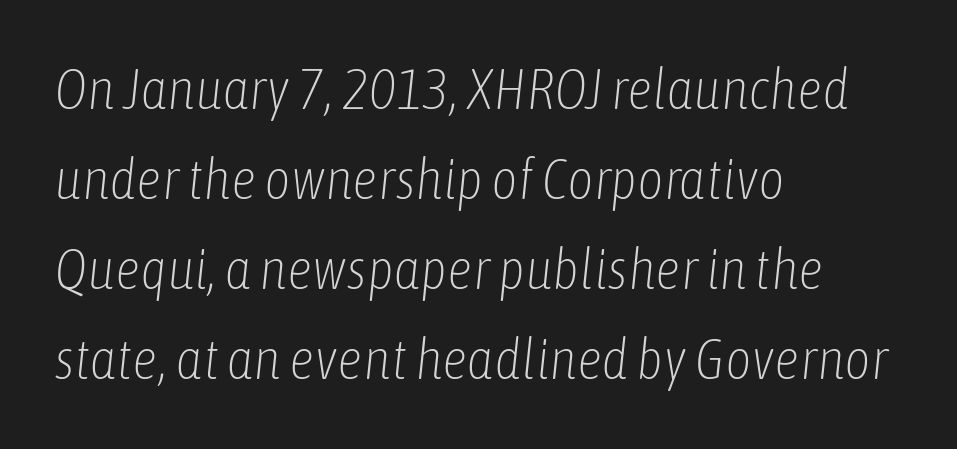
{"italic": "yes", "lean": "right", "slant_degrees": 6, "bold": "no", "weight": "light", "width": "condensed", "stroke_contrast": "low", "x_height": "medium", "monospaced": "no", "underline": "no", "align": "left", "line_spacing": "normal", "line_spacing_ratio": 1.58, "letter_spacing": "normal", "letter_spacing_em": 0.0, "glyph_px": 57}
